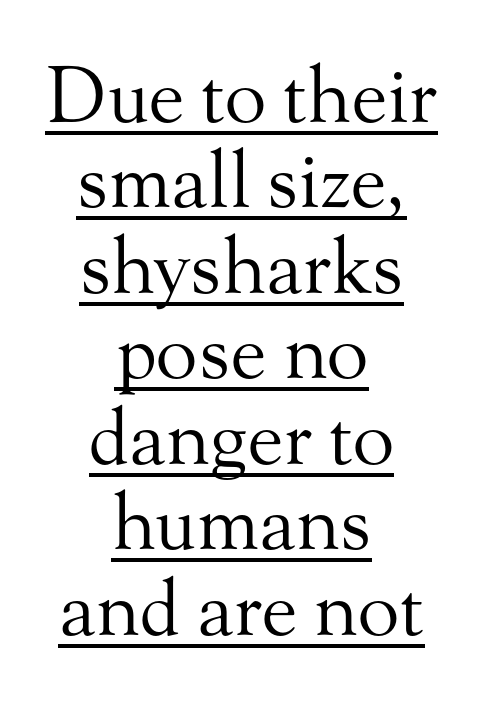
Q: Is the text bold? A: No.
Q: Is the text italic (slanted)? A: No, it is upright.
Q: Is the typeface a serif or a sans-serif typeface? A: Serif.
Q: Is the text underlined? A: Yes.
Q: How is the paragraph aligned? A: Centered.
Q: Is the spacing between letters normal or unusually wide? A: Normal.
Q: Is the spacing between lines tight, normal or loose? A: Tight.
Q: Width (condensed, normal, or wide)? A: Normal.
Q: Stroke contrast? A: Medium.
Q: x-height? A: Small.
Q: Monospaced? A: No.
